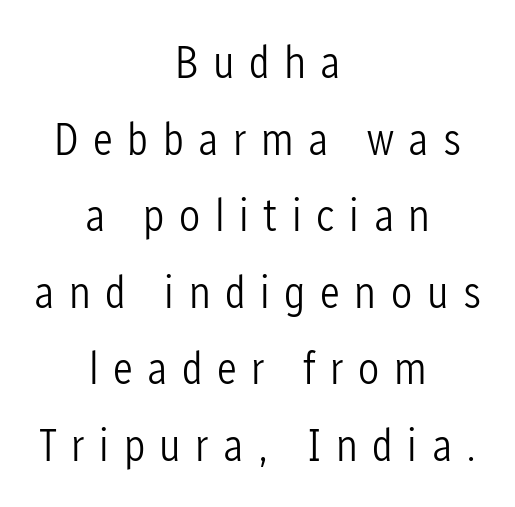
The image shows 47 px light, condensed sans-serif type, upright; set centered, normal line spacing (1.63x), unusually wide letter spacing (+0.31 em), not underlined; low stroke contrast and a medium x-height.
